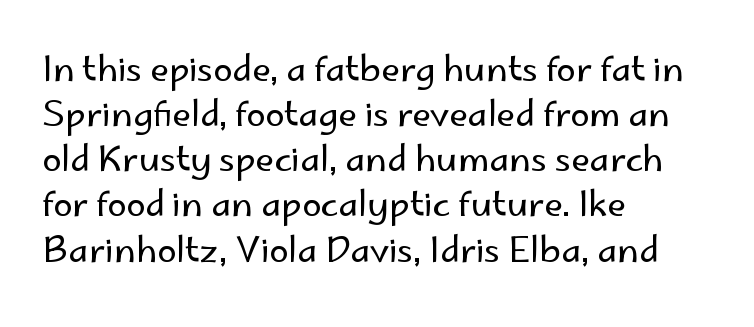
Q: Is the text bold? A: No.
Q: Is the text italic (slanted)? A: No, it is upright.
Q: Is the typeface a serif or a sans-serif typeface? A: Sans-serif.
Q: Is the text underlined? A: No.
Q: How is the paragraph aligned? A: Left-aligned.
Q: Is the spacing between letters normal or unusually wide? A: Normal.
Q: Is the spacing between lines tight, normal or loose? A: Normal.
Q: Width (condensed, normal, or wide)? A: Normal.
Q: Stroke contrast? A: Low.
Q: x-height? A: Small.
Q: Monospaced? A: No.
